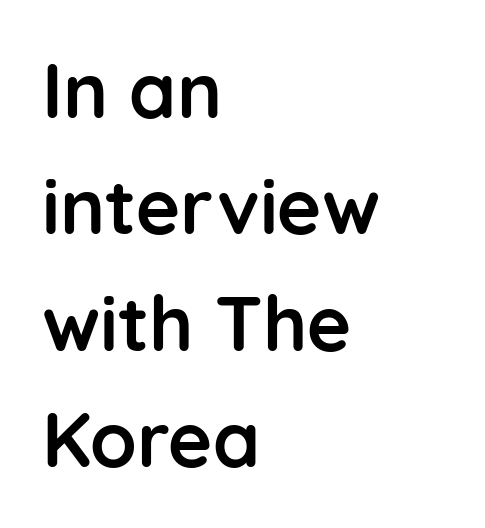
Q: Is the text bold? A: Yes.
Q: Is the text italic (slanted)? A: No, it is upright.
Q: Is the typeface a serif or a sans-serif typeface? A: Sans-serif.
Q: Is the text underlined? A: No.
Q: How is the paragraph aligned? A: Left-aligned.
Q: Is the spacing between letters normal or unusually wide? A: Normal.
Q: Is the spacing between lines tight, normal or loose? A: Normal.
Q: Width (condensed, normal, or wide)? A: Normal.
Q: Stroke contrast? A: Low.
Q: x-height? A: Medium.
Q: Monospaced? A: No.
